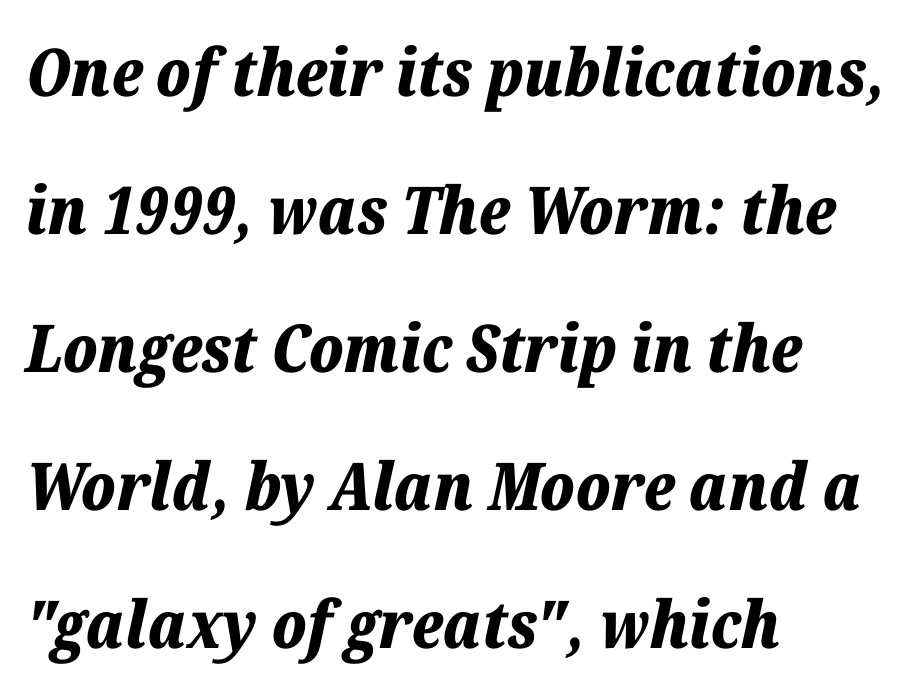
Q: Is the text bold? A: Yes.
Q: Is the text italic (slanted)? A: Yes, it leans right by about 12 degrees.
Q: Is the text underlined? A: No.
Q: How is the paragraph aligned? A: Left-aligned.
Q: Is the spacing between letters normal or unusually wide? A: Normal.
Q: Is the spacing between lines tight, normal or loose? A: Loose.
Q: Width (condensed, normal, or wide)? A: Normal.
Q: Stroke contrast? A: Low.
Q: x-height? A: Medium.
Q: Monospaced? A: No.
